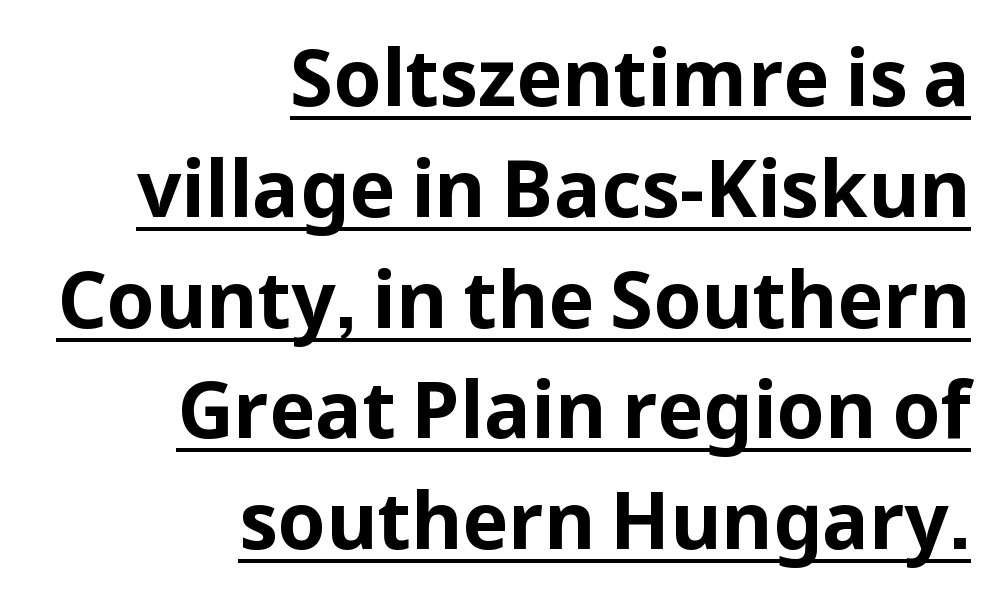
The image shows 78 px bold sans-serif type, upright; set right-aligned, normal line spacing (1.42x), normal letter spacing, underlined; low stroke contrast and a medium x-height.
